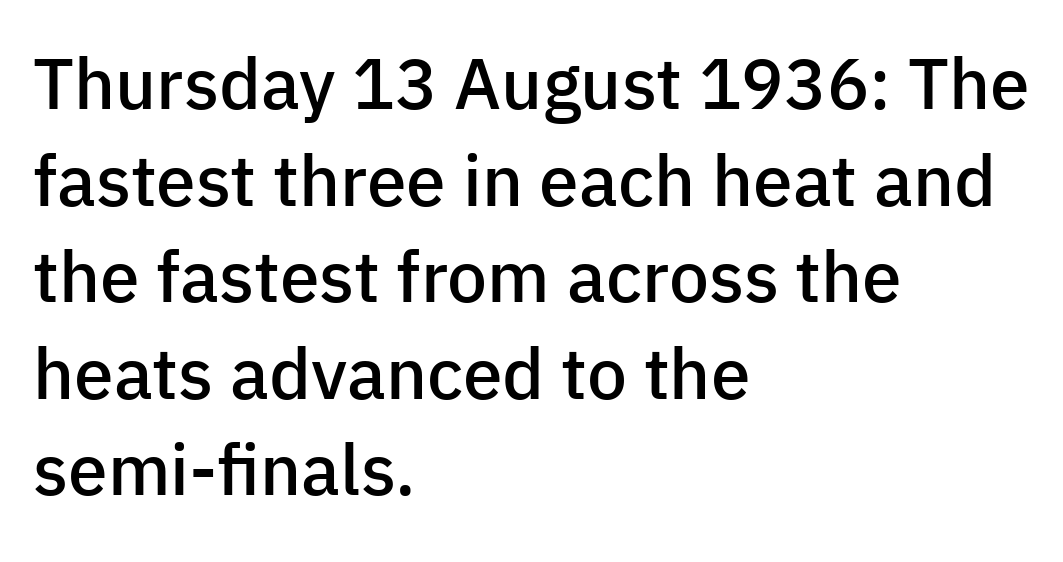
{"serif": "no", "italic": "no", "bold": "semi", "weight": "semibold", "width": "normal", "stroke_contrast": "low", "x_height": "medium", "monospaced": "no", "underline": "no", "align": "left", "line_spacing": "normal", "line_spacing_ratio": 1.36, "letter_spacing": "normal", "letter_spacing_em": 0.0, "glyph_px": 71}
